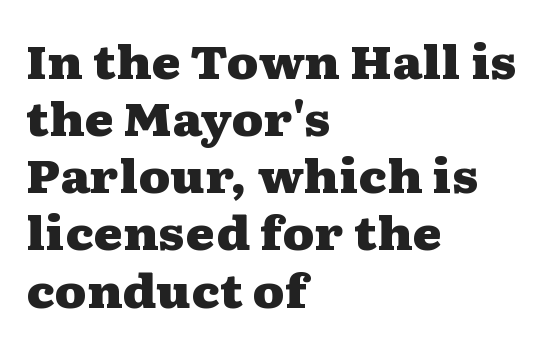
The image shows 45 px heavy, wide serif type, upright; set left-aligned, normal line spacing (1.27x), normal letter spacing, not underlined; medium stroke contrast and a medium x-height.
